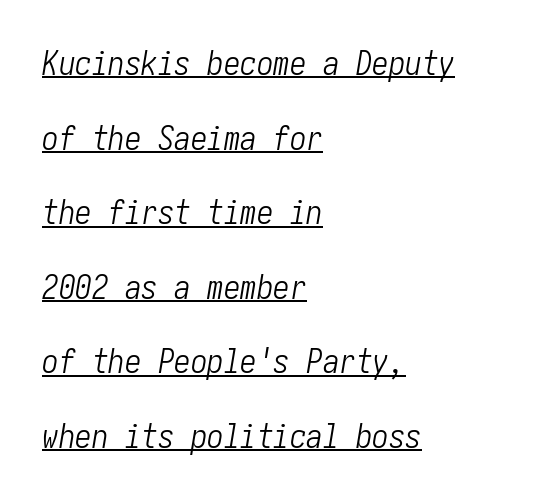
The image shows 33 px light, condensed type, italic (leaning right); set left-aligned, loose line spacing (2.26x), normal letter spacing, underlined; low stroke contrast and a medium x-height.
